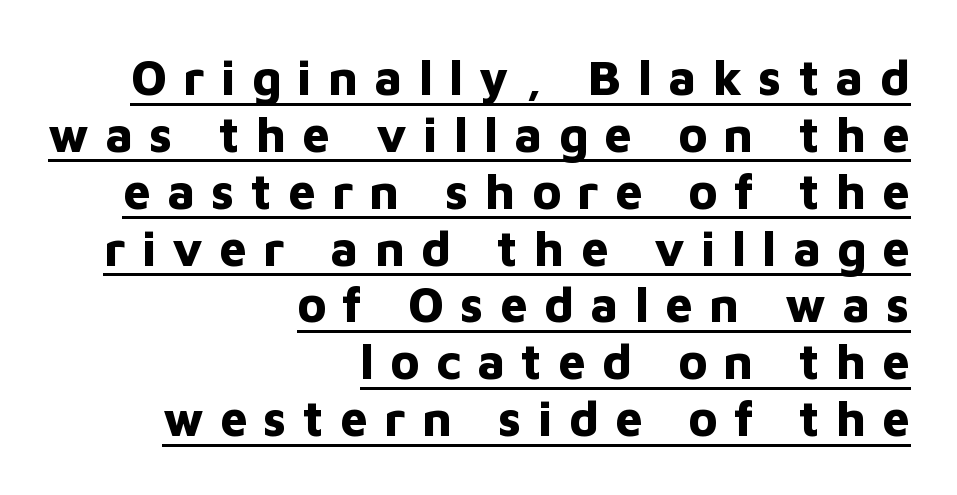
The image shows 49 px bold sans-serif type, upright; set right-aligned, line spacing 1.16x, unusually wide letter spacing (+0.33 em), underlined; low stroke contrast and a medium x-height.
